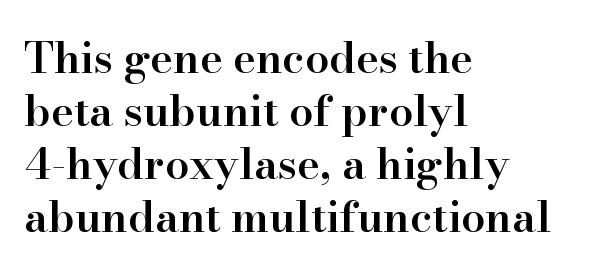
Style check: upright. In CSS terms this would be text-align: left. Nobody touched the tracking dial on this one. The designer went with a serif here, giving each stem small feet. The baseline area is clear. The glyphs have the mass of a demibold cut, below bold.
